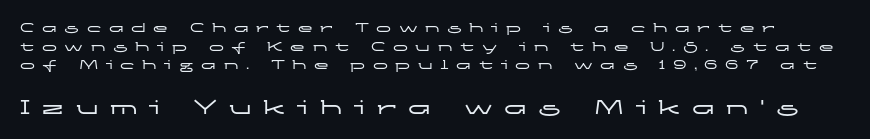
Anything drawn beneath the words? Only blank space. The letterforms stand isolated, each surrounded by extra space. Every character sits straight up, as roman type does. The face used here appears at its bigger size in the lower chunk. The line-height multiplier appears to be the usual default.
